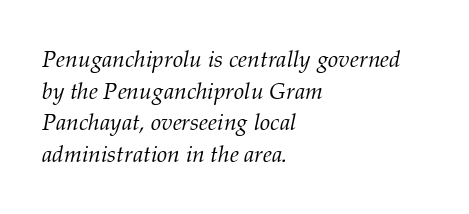
One-word summary of the alignment: left. This is oblique type, the kind used for emphasis or titles. The foot of each line stays bare and open. No extra tracking has been applied to these lines. Stem width sits at or under what a default text font uses. How would I describe the line gaps? Plain and ordinary.
